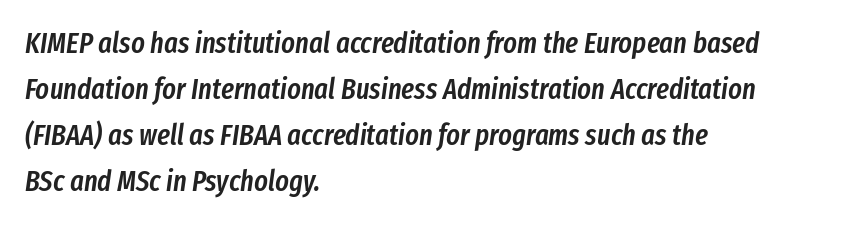
{"italic": "yes", "lean": "right", "slant_degrees": 8, "bold": "semi", "weight": "semibold", "width": "condensed", "stroke_contrast": "low", "x_height": "medium", "monospaced": "no", "underline": "no", "align": "left", "line_spacing": "normal", "line_spacing_ratio": 1.59, "letter_spacing": "normal", "letter_spacing_em": 0.0, "glyph_px": 29}
